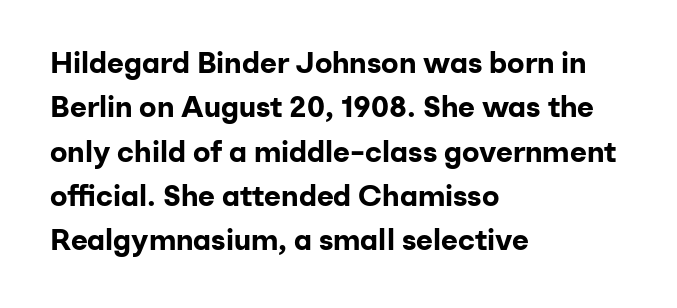
Q: Is the text bold? A: Yes.
Q: Is the text italic (slanted)? A: No, it is upright.
Q: Is the typeface a serif or a sans-serif typeface? A: Sans-serif.
Q: Is the text underlined? A: No.
Q: How is the paragraph aligned? A: Left-aligned.
Q: Is the spacing between letters normal or unusually wide? A: Normal.
Q: Is the spacing between lines tight, normal or loose? A: Normal.
Q: Width (condensed, normal, or wide)? A: Normal.
Q: Stroke contrast? A: Low.
Q: x-height? A: Medium.
Q: Monospaced? A: No.
